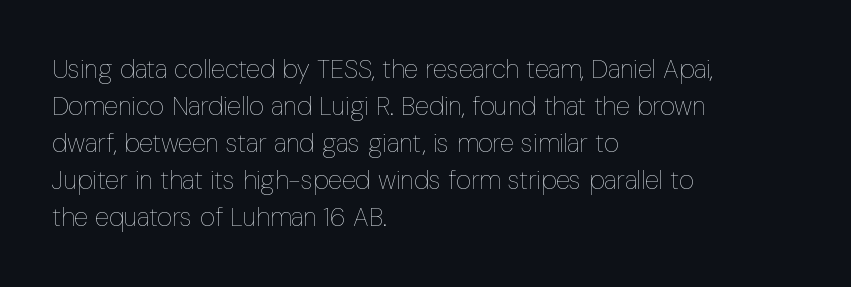
{"italic": "no", "bold": "no", "underline": "no", "align": "left", "line_spacing": "normal", "line_spacing_ratio": 1.42, "letter_spacing": "normal", "letter_spacing_em": 0.0, "glyph_px": 26}
